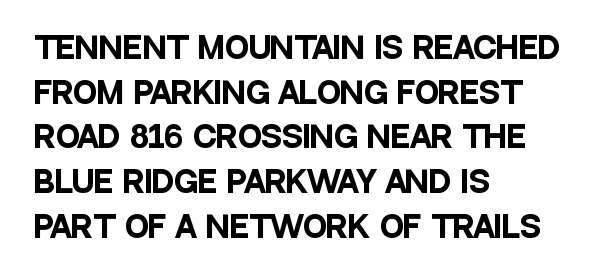
Q: Is the text bold? A: Yes.
Q: Is the text italic (slanted)? A: No, it is upright.
Q: Is the typeface a serif or a sans-serif typeface? A: Sans-serif.
Q: Is the text underlined? A: No.
Q: How is the paragraph aligned? A: Left-aligned.
Q: Is the spacing between letters normal or unusually wide? A: Normal.
Q: Is the spacing between lines tight, normal or loose? A: Normal.
Q: Width (condensed, normal, or wide)? A: Condensed.
Q: Stroke contrast? A: Low.
Q: x-height? A: Large.
Q: Monospaced? A: No.
